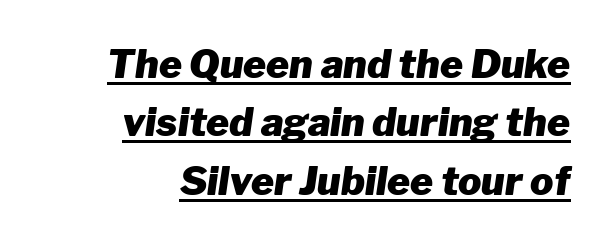
Q: Is the text bold? A: Yes.
Q: Is the text italic (slanted)? A: Yes, it leans right by about 8 degrees.
Q: Is the text underlined? A: Yes.
Q: How is the paragraph aligned? A: Right-aligned.
Q: Is the spacing between letters normal or unusually wide? A: Normal.
Q: Is the spacing between lines tight, normal or loose? A: Normal.
Q: Width (condensed, normal, or wide)? A: Normal.
Q: Stroke contrast? A: Low.
Q: x-height? A: Medium.
Q: Monospaced? A: No.
